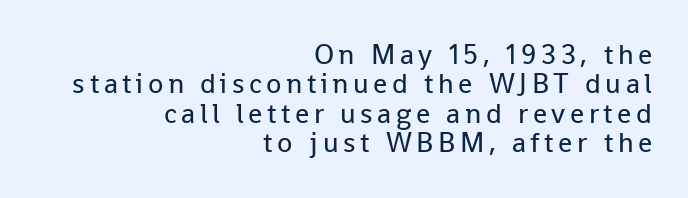
The lines are packed closely together with very little leading. Serif or sans? Sans — the stroke terminals are bare. Stems here are at most as thick as an everyday book face. The passage shown is typed in a proportional face where columns would drift. Unmarked baselines from the first word to the last.
